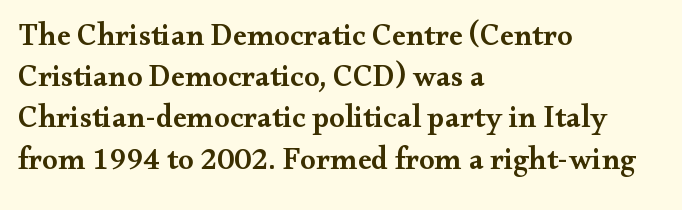
Q: Is the text bold? A: Semi-bold.
Q: Is the text italic (slanted)? A: No, it is upright.
Q: Is the typeface a serif or a sans-serif typeface? A: Serif.
Q: Is the text underlined? A: No.
Q: How is the paragraph aligned? A: Left-aligned.
Q: Is the spacing between letters normal or unusually wide? A: Normal.
Q: Is the spacing between lines tight, normal or loose? A: Normal.
Q: Width (condensed, normal, or wide)? A: Wide.
Q: Stroke contrast? A: Medium.
Q: x-height? A: Small.
Q: Monospaced? A: No.
